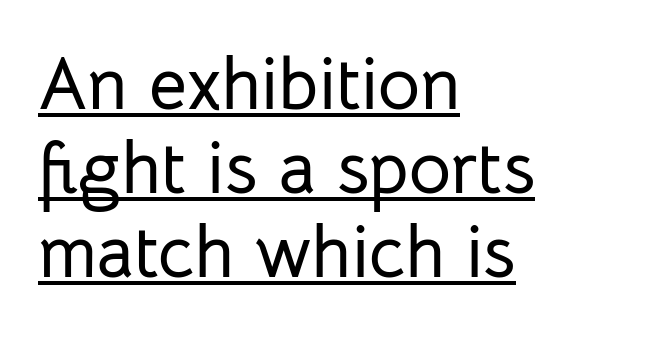
Q: Is the text italic (slanted)? A: No, it is upright.
Q: Is the typeface a serif or a sans-serif typeface? A: Sans-serif.
Q: Is the text underlined? A: Yes.
Q: How is the paragraph aligned? A: Left-aligned.
Q: Is the spacing between letters normal or unusually wide? A: Normal.
Q: Is the spacing between lines tight, normal or loose? A: Tight.
Q: Width (condensed, normal, or wide)? A: Normal.
Q: Stroke contrast? A: Low.
Q: x-height? A: Medium.
Q: Monospaced? A: No.
